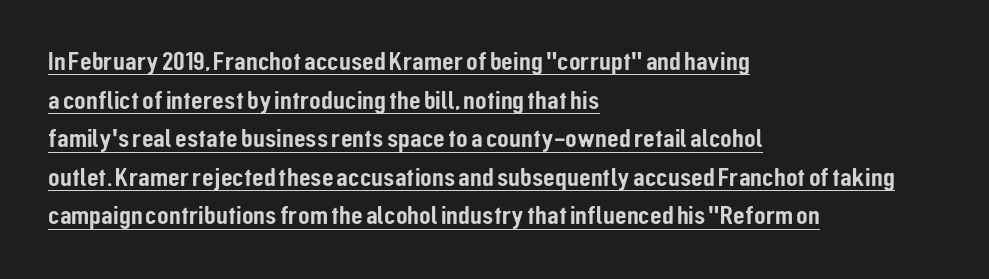
Q: Is the text italic (slanted)? A: No, it is upright.
Q: Is the text underlined? A: Yes.
Q: How is the paragraph aligned? A: Left-aligned.
Q: Is the spacing between letters normal or unusually wide? A: Normal.
Q: Is the spacing between lines tight, normal or loose? A: Normal.
